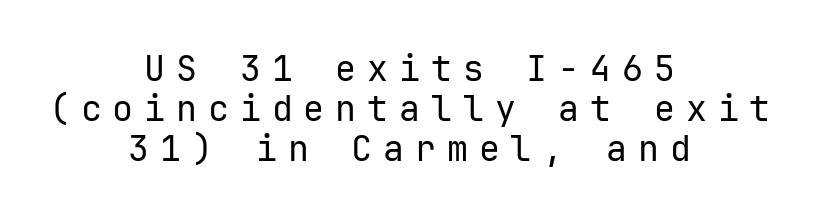
What kind of face is this? One without serifs — a sans. This rendering uses center alignment, leaving both contours irregular but symmetric. This reads as an unemphasized weight, regular at the heaviest. Every character here occupies the same horizontal width, giving the sample a typewriter-like rhythm. Spacing between characters has been opened up far beyond the box default. Nobody drew a line under any word here.
